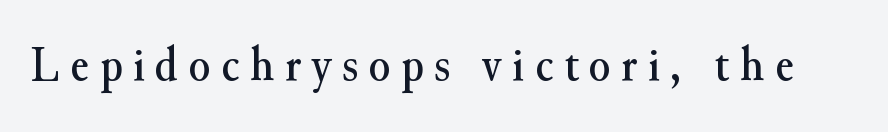
Spacing verdict: proportional, widths tailored to each character. The type family on display is of the serif kind. Rendered with straight, roman letterforms. Each word looks stretched out because of the extra space between its letters. The space directly below the letters is spotless.
